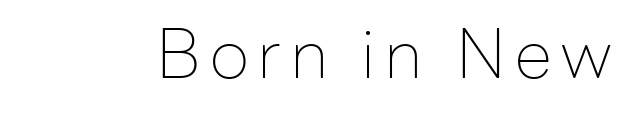
The image shows 68 px thin sans-serif type, upright; set not underlined; low stroke contrast and a medium x-height.
